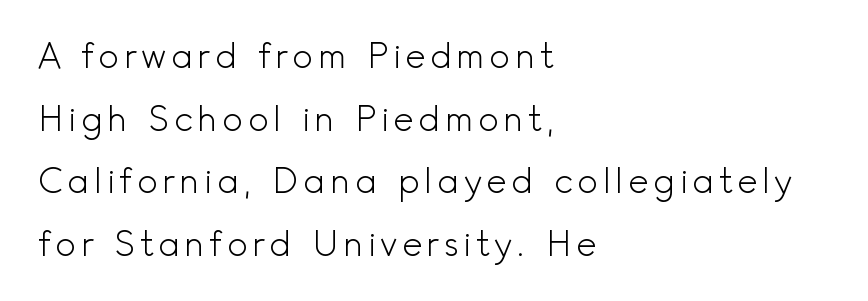
The image shows 35 px light sans-serif type, upright; set left-aligned, line spacing 1.79x, not underlined; a small x-height.
